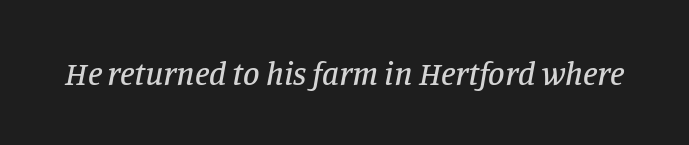
The image shows 33 px serif type, italic (leaning right); set normal letter spacing, not underlined; low stroke contrast and a large x-height.
